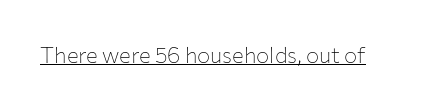
The image shows 22 px text type, upright; set normal letter spacing, underlined.
